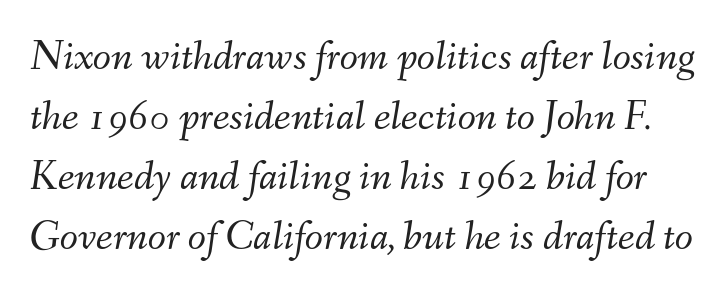
These lines are rendered in a variable-pitch font. Glyph-to-glyph distance matches everyday printed text. Regarding leading, the lines here are spaced in the standard way. Is the type heavy? It reads as light-to-regular instead.
